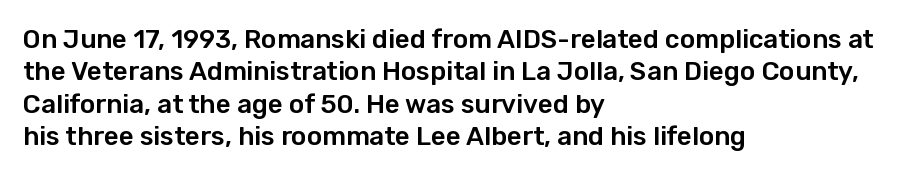
These lines sit exactly where default settings would place them. The letters stand upright; this is a roman face. Typeset ragged right — the left edge is the straight one. Just letters on the line, the space beneath them empty. Caption: standard tracking, unaltered.
